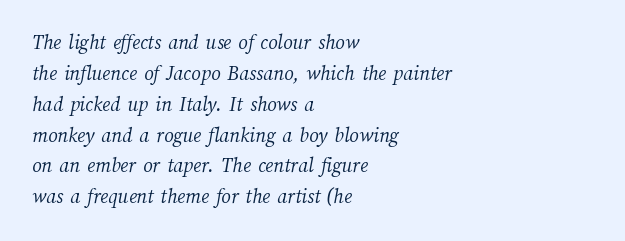
The image shows 21 px text type; set left-aligned, normal line spacing (1.47x), normal letter spacing, not underlined.
